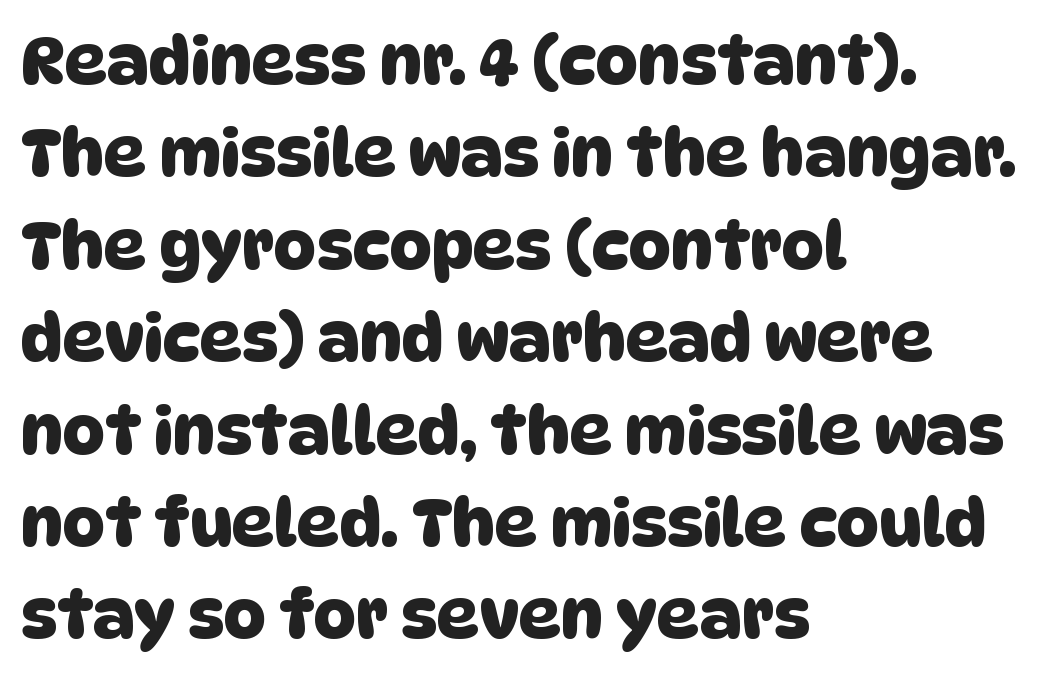
Quick note: underline off. Proportional: the letters do not fall into vertical columns. No extra tracking has been applied to these lines. I'd call this a sans setting — the letters go barefoot.
